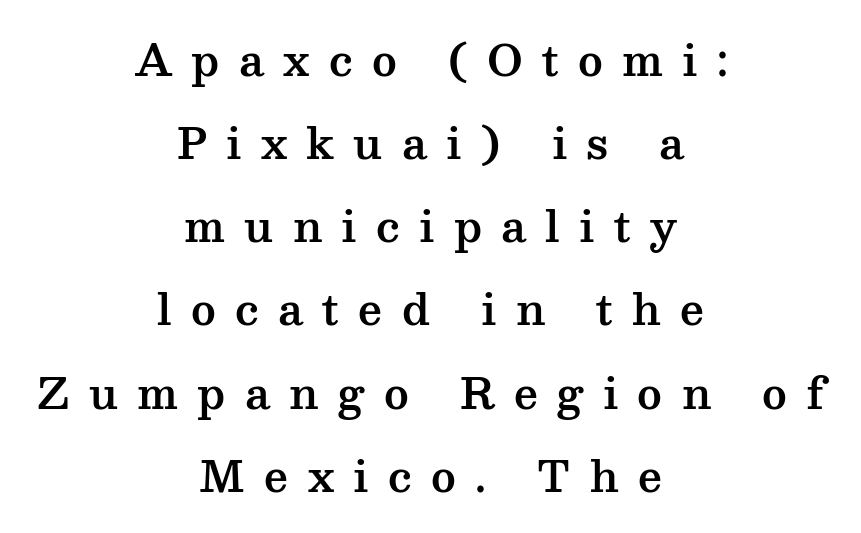
Q: Is the text italic (slanted)? A: No, it is upright.
Q: Is the typeface a serif or a sans-serif typeface? A: Serif.
Q: Is the text underlined? A: No.
Q: How is the paragraph aligned? A: Centered.
Q: Is the spacing between letters normal or unusually wide? A: Unusually wide.
Q: Is the spacing between lines tight, normal or loose? A: Loose.
Q: Width (condensed, normal, or wide)? A: Wide.
Q: Stroke contrast? A: Medium.
Q: x-height? A: Medium.
Q: Monospaced? A: No.
